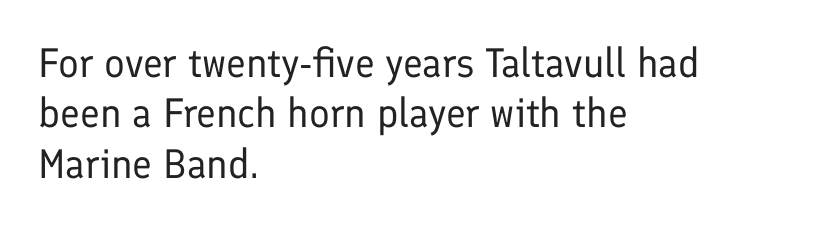
The image shows 41 px regular-weight sans-serif type, upright; set left-aligned, line spacing 1.23x, normal letter spacing, not underlined; low stroke contrast and a medium x-height.
